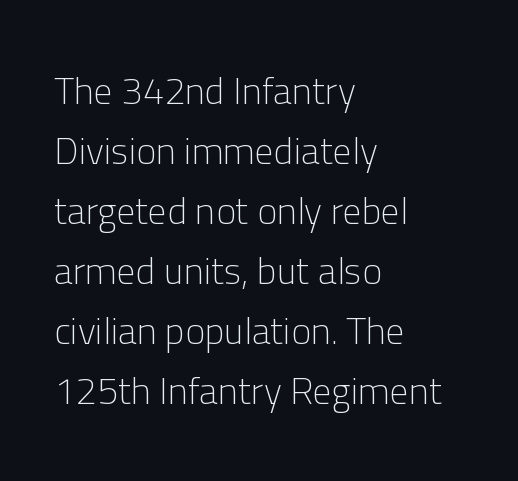
{"serif": "no", "italic": "no", "bold": "no", "weight": "light", "width": "normal", "stroke_contrast": "low", "x_height": "medium", "monospaced": "no", "underline": "no", "align": "left", "line_spacing": "normal", "line_spacing_ratio": 1.58, "letter_spacing": "normal", "letter_spacing_em": 0.0, "glyph_px": 38}
